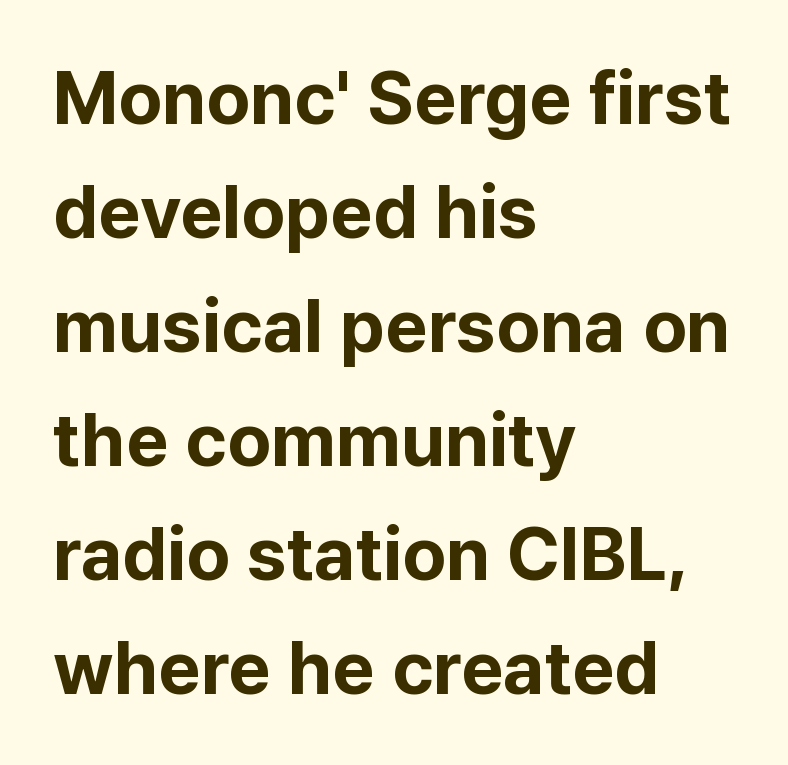
Pretty heavy lettering here — definitely bold. Caption: multi-line text, flush left, ragged right. These lines are rendered in a variable-pitch font. The rendering uses a moderate line-height, typical for paragraphs. A roman cut, with each character standing at attention.
